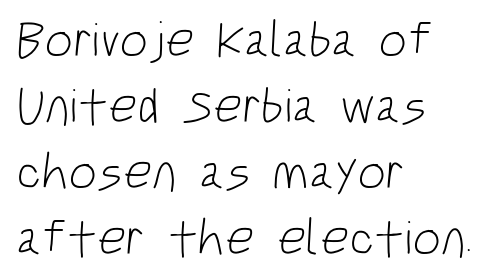
The font family rendered here belongs to the sans-serif group. This block has exactly the height ordinary leading produces. Ink coverage per letter is moderate at most. These lines stack with their left ends in a neat column.
